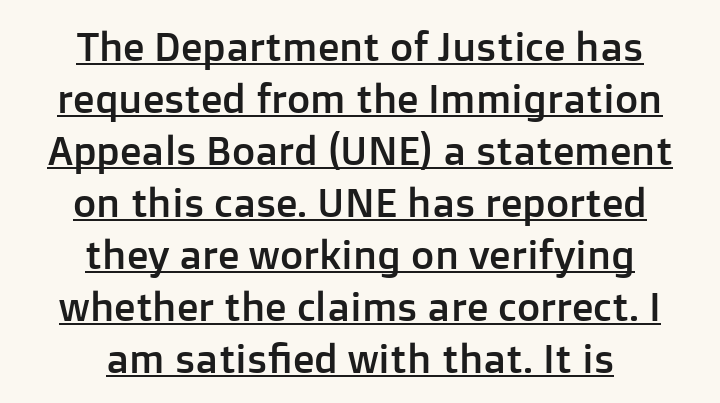
The image shows 40 px sans-serif type, upright; set centered, normal line spacing (1.3x), normal letter spacing, underlined; low stroke contrast and a medium x-height.
